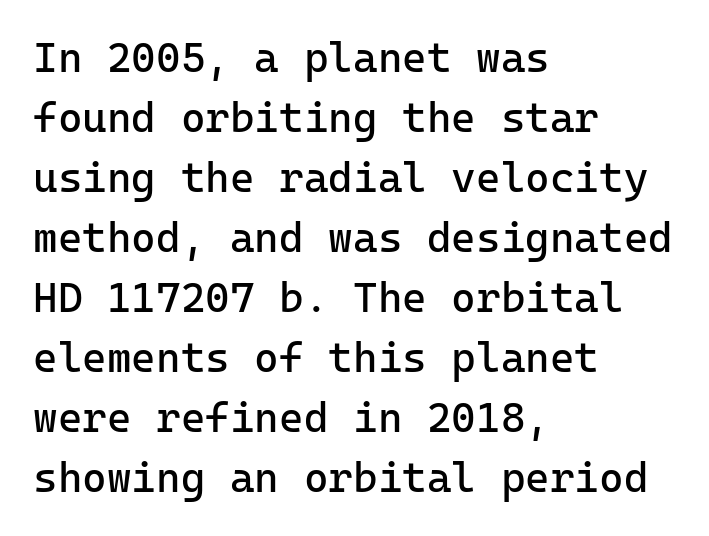
The rag falls on the right side of this text block. Posture: straight, roman, zero tilt. A sans-serif font was chosen for this passage. Heft: none added — not bold. You could count columns in this text — the font is strictly monospaced. If you measured baseline to baseline, you'd find a middling distance.
